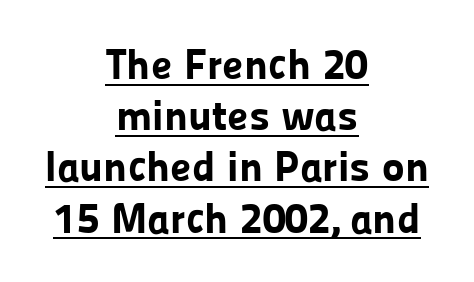
Letter spacing: default. The typesetter chose a symmetrical, centered arrangement here. Every letter is thick-stroked: bold, no question. Are there feet on the stems? There aren't — it's a sans. The lettering is marked with a stroke running underneath it.
